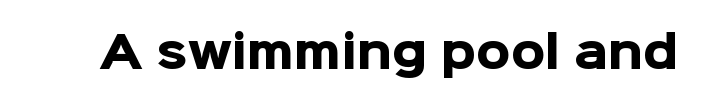
{"serif": "no", "italic": "no", "bold": "yes", "weight": "heavy", "width": "normal", "stroke_contrast": "low", "x_height": "medium", "monospaced": "no", "underline": "no", "letter_spacing": "normal", "letter_spacing_em": 0.0, "glyph_px": 44}
